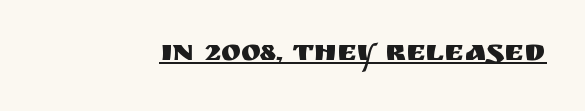
The image shows 30 px sans-serif type, upright; set normal letter spacing, underlined; medium stroke contrast and a large x-height.
